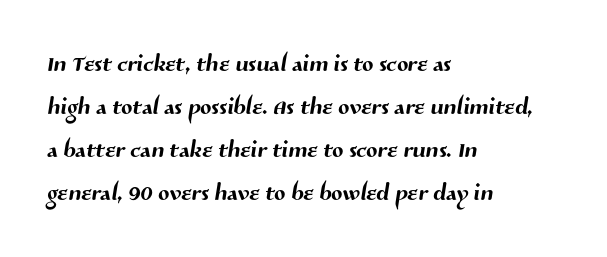
The image shows 33 px sans-serif type; set left-aligned, normal line spacing (1.3x), normal letter spacing, not underlined; medium stroke contrast and a medium x-height.
